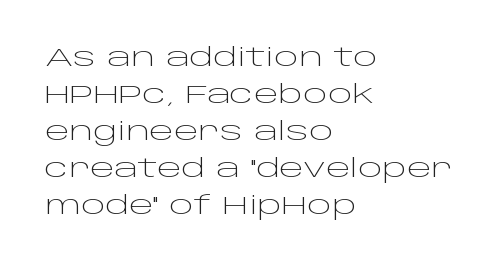
The image shows 26 px text type, upright; set left-aligned, normal line spacing (1.42x), normal letter spacing, not underlined.
